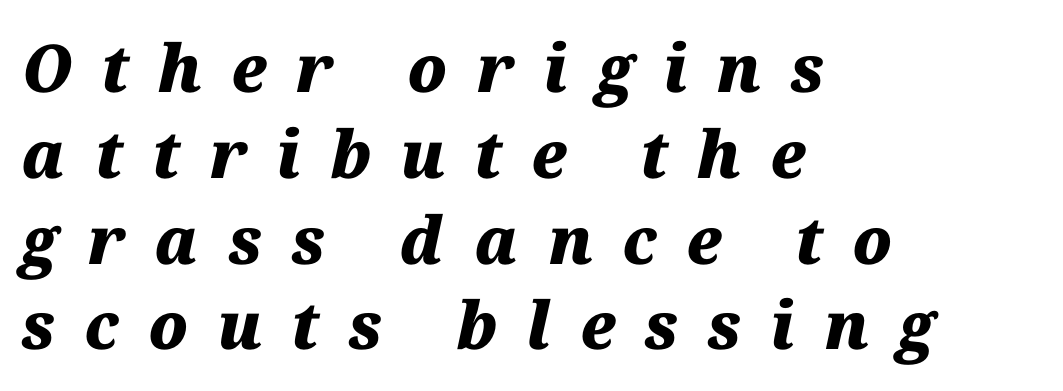
The strokes are fattened all the way to bold. The face used here is rendered with a markedly widened letterfit. Think of a printed novel: that variable character pitch is what you see here. Looking at the ascenders, they clearly lean. One glance says typical: line gaps are just what's usual.
